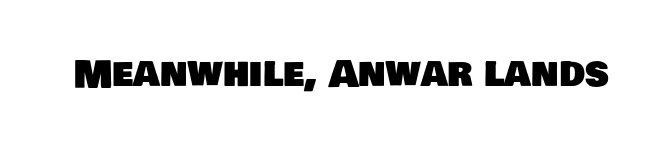
{"serif": "no", "width": "normal", "stroke_contrast": "low", "x_height": "large", "monospaced": "no", "underline": "no", "letter_spacing": "normal", "letter_spacing_em": 0.0, "glyph_px": 37}
